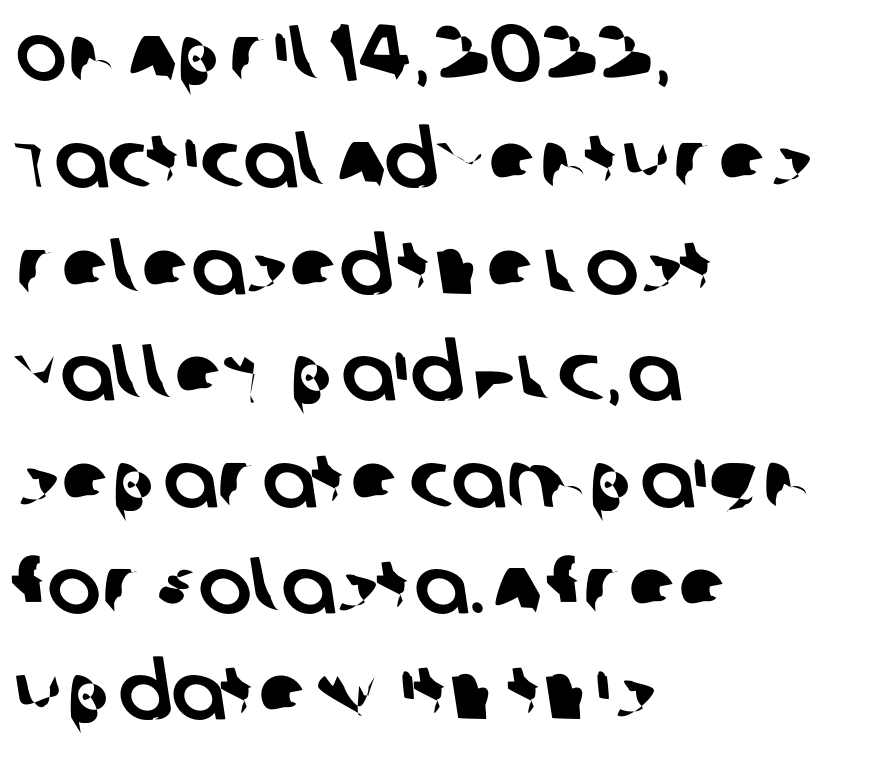
The image shows 80 px sans-serif type; set left-aligned, normal line spacing (1.33x), normal letter spacing, not underlined; low stroke contrast and a large x-height.
